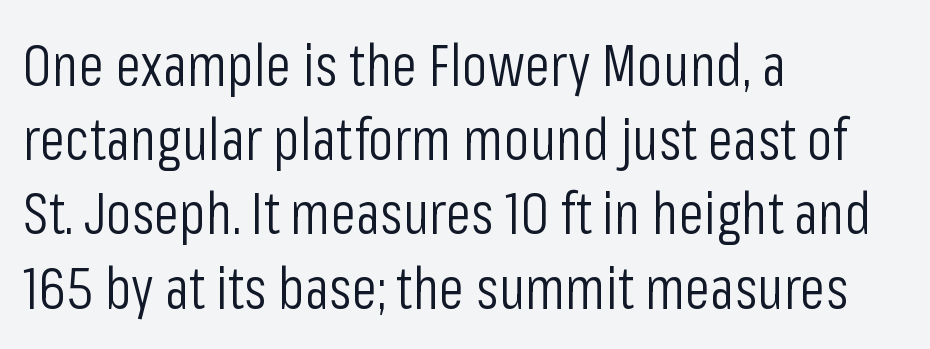
{"serif": "no", "italic": "no", "bold": "no", "weight": "light", "width": "condensed", "stroke_contrast": "low", "x_height": "medium", "monospaced": "no", "underline": "no", "align": "left", "line_spacing": "normal", "line_spacing_ratio": 1.28, "letter_spacing": "normal", "letter_spacing_em": 0.0, "glyph_px": 58}
